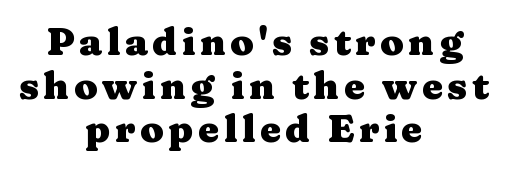
The image shows 38 px heavy, wide serif type, upright; set centered, tight line spacing (1.15x), not underlined; medium stroke contrast and a medium x-height.
